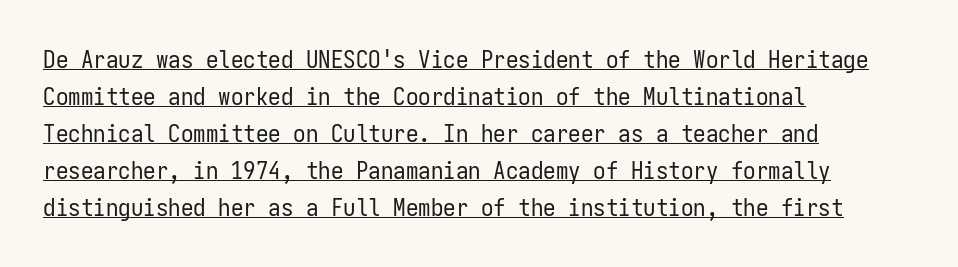
{"italic": "no", "bold": "no", "underline": "yes", "align": "left", "line_spacing": "normal", "line_spacing_ratio": 1.48, "letter_spacing": "normal", "letter_spacing_em": 0.0, "glyph_px": 25}
